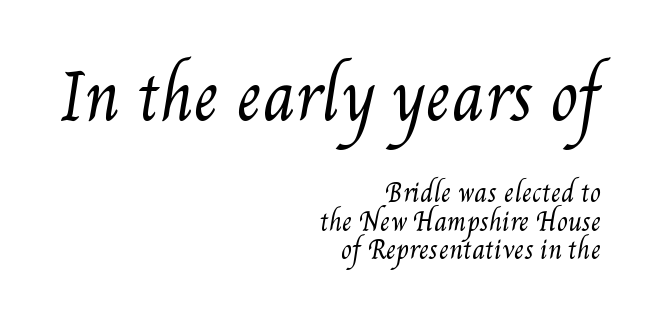
{"bold": "no", "weight": "regular", "width": "condensed", "stroke_contrast": "medium", "x_height": "small", "monospaced": "no", "underline": "no", "align": "right", "line_spacing": "tight", "line_spacing_ratio": 1.15, "letter_spacing": "normal", "letter_spacing_em": 0.0, "larger_block": "first", "size_ratio": 2.52, "glyph_px": 63}
